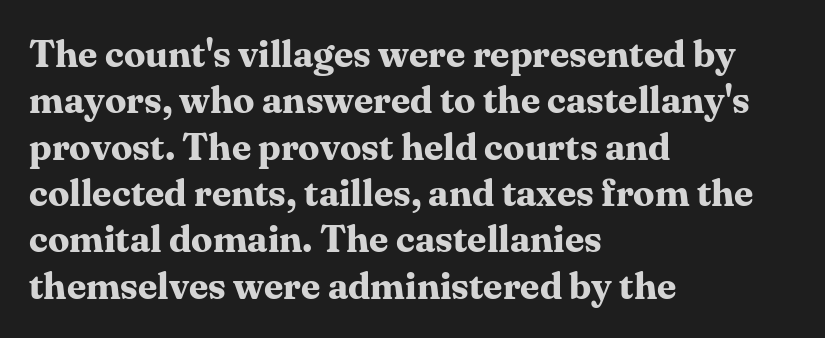
Q: Is the text bold? A: Yes.
Q: Is the text italic (slanted)? A: No, it is upright.
Q: Is the typeface a serif or a sans-serif typeface? A: Serif.
Q: Is the text underlined? A: No.
Q: How is the paragraph aligned? A: Left-aligned.
Q: Is the spacing between letters normal or unusually wide? A: Normal.
Q: Width (condensed, normal, or wide)? A: Normal.
Q: Stroke contrast? A: Medium.
Q: x-height? A: Medium.
Q: Monospaced? A: No.
